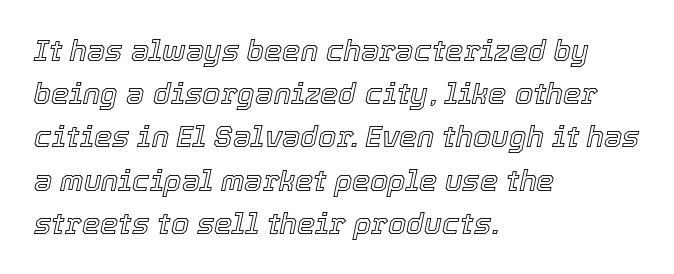
{"italic": "yes", "lean": "right", "slant_degrees": 12, "width": "normal", "x_height": "medium", "monospaced": "no", "underline": "no", "align": "left", "line_spacing": "normal", "line_spacing_ratio": 1.49, "letter_spacing": "normal", "letter_spacing_em": 0.0, "glyph_px": 29}
